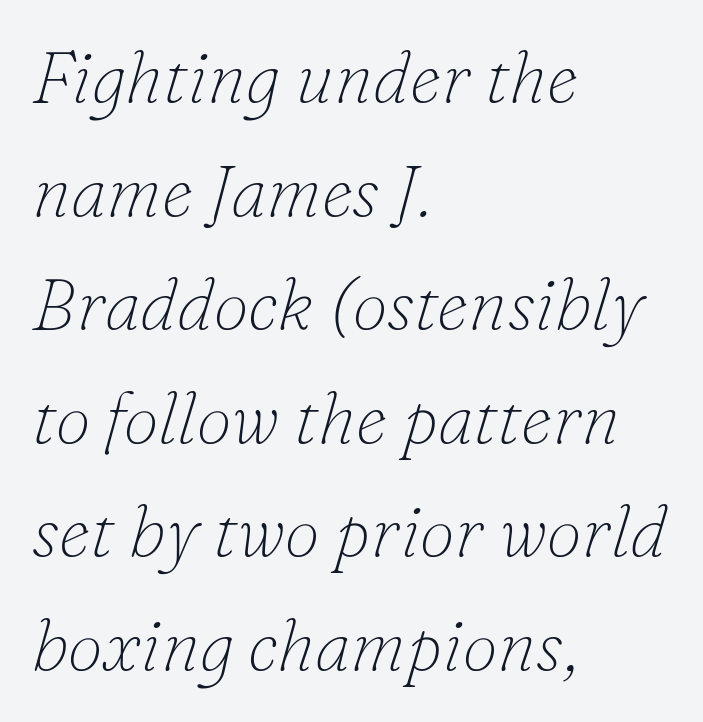
The font's italic variant was chosen for this text. The area under the type is left untouched. Nobody touched the tracking dial on this one. Each letter keeps its own natural width here, so spacing adapts to shape. Regular leading.
